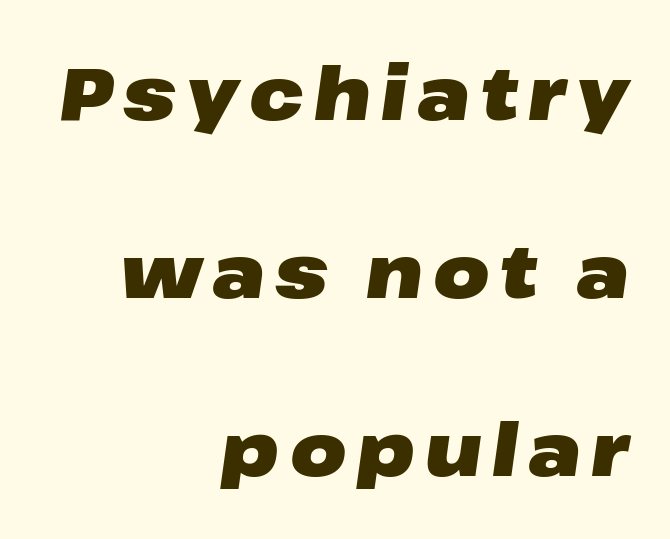
{"italic": "yes", "lean": "right", "slant_degrees": 8, "bold": "yes", "weight": "heavy", "width": "wide", "stroke_contrast": "low", "x_height": "medium", "monospaced": "no", "underline": "no", "align": "right", "line_spacing": "loose", "line_spacing_ratio": 2.44, "glyph_px": 73}
